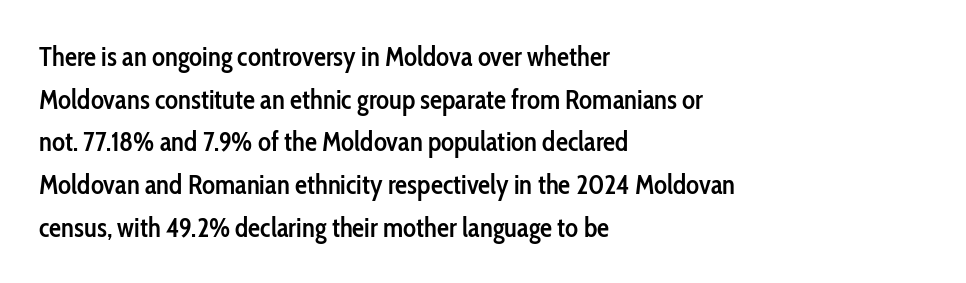
Q: Is the text bold? A: Semi-bold.
Q: Is the text italic (slanted)? A: No, it is upright.
Q: Is the text underlined? A: No.
Q: How is the paragraph aligned? A: Left-aligned.
Q: Is the spacing between letters normal or unusually wide? A: Normal.
Q: Is the spacing between lines tight, normal or loose? A: Normal.
